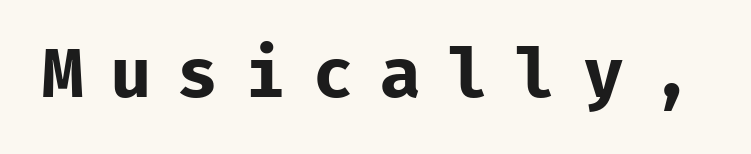
Rendered with straight, roman letterforms. The letters march in equal steps, a hallmark of fixed-pitch type. Loose tracking; the words dissolve into strings of separated letters. A full-strength bold gives these letters their thick strokes. The area under the type is left untouched. Examine the stroke ends and you'll find no serifs.
